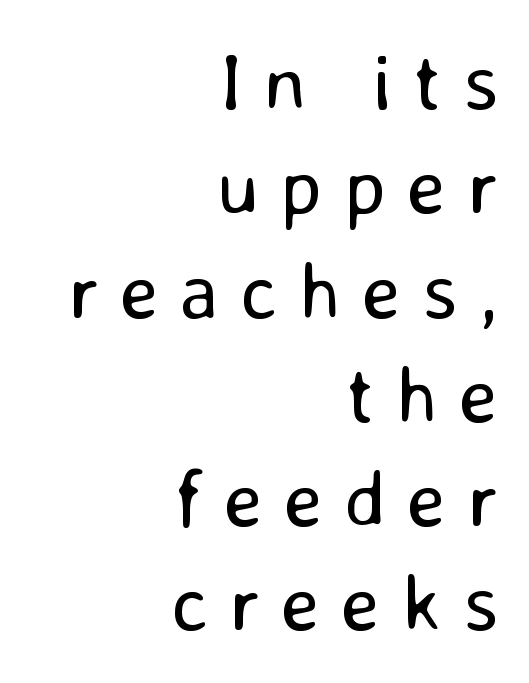
The passage shown is typed in a proportional face where columns would drift. These lines are set flush right with a ragged left edge. This sample keeps an unexceptional amount of space between lines. No italicization has been applied; the sample stays upright. Glyph-to-glyph distance is far greater than everyday printed text.
